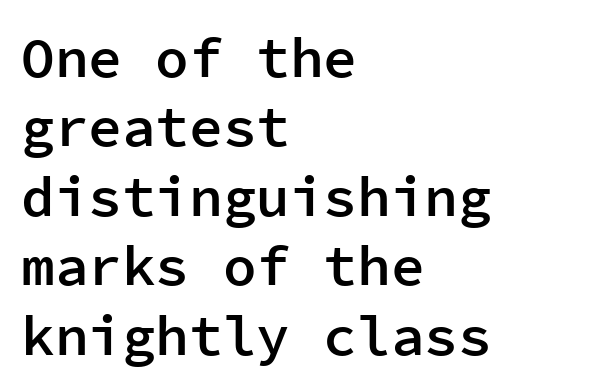
Q: Is the text bold? A: Semi-bold.
Q: Is the text italic (slanted)? A: No, it is upright.
Q: Is the typeface a serif or a sans-serif typeface? A: Sans-serif.
Q: Is the text underlined? A: No.
Q: How is the paragraph aligned? A: Left-aligned.
Q: Is the spacing between letters normal or unusually wide? A: Normal.
Q: Width (condensed, normal, or wide)? A: Normal.
Q: Stroke contrast? A: Low.
Q: x-height? A: Medium.
Q: Monospaced? A: Yes.
